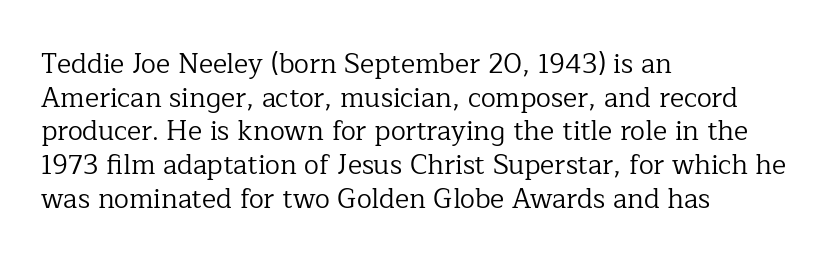
The image shows 27 px text type, upright; set left-aligned, normal line spacing (1.25x), normal letter spacing, not underlined.
